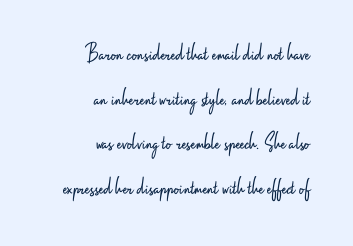
The image shows 25 px text type; set right-aligned, line spacing 1.79x, normal letter spacing, not underlined.
